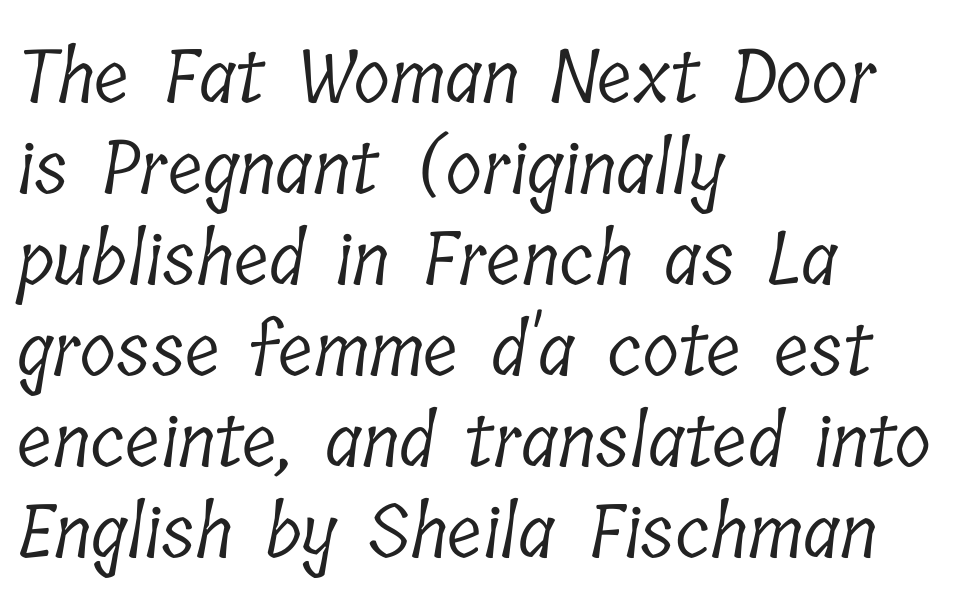
The image shows 74 px light, condensed serif type; set left-aligned, line spacing 1.23x, normal letter spacing, not underlined; low stroke contrast and a medium x-height.
